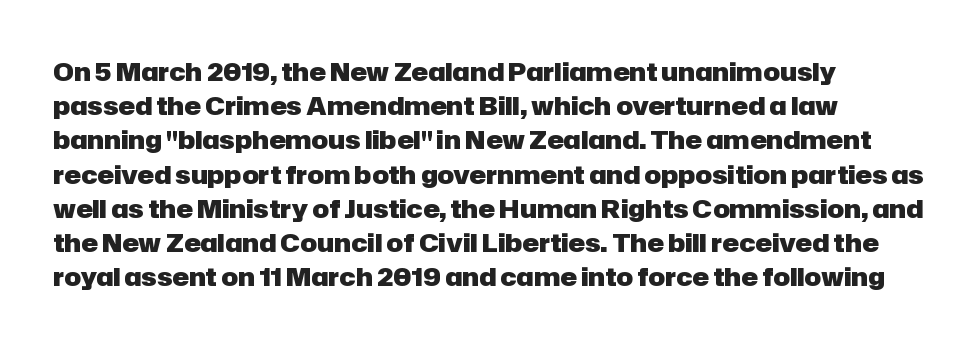
The lines in this sample share a left origin and differ only in where they stop. Summary of vertical rhythm: regular, with standard interline spacing. Italic: no, the glyphs are upright roman. The letterforms sit shoulder to shoulder at normal distance. Set as a true bold cut, around the 700 mark. The baseline area is clear.
